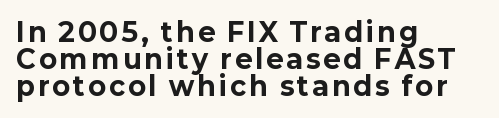
{"italic": "no", "bold": "yes", "underline": "no", "align": "left", "line_spacing": "tight", "line_spacing_ratio": 1.03, "glyph_px": 26}
